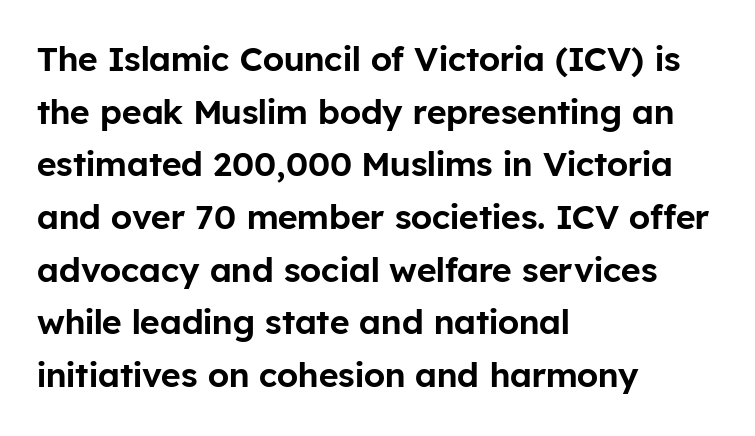
The image shows 34 px sans-serif type, upright; set left-aligned, normal line spacing (1.55x), normal letter spacing, not underlined; low stroke contrast and a medium x-height.
